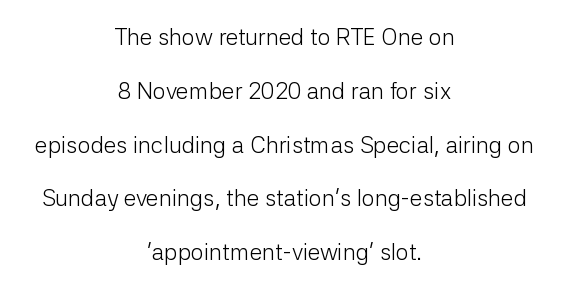
{"italic": "no", "bold": "no", "underline": "no", "align": "center", "line_spacing": "loose", "line_spacing_ratio": 2.34, "letter_spacing": "normal", "letter_spacing_em": 0.0, "glyph_px": 23}
